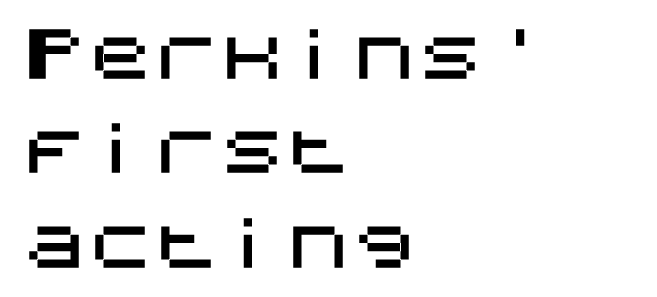
{"serif": "no", "italic": "no", "width": "normal", "stroke_contrast": "medium", "x_height": "large", "underline": "no", "align": "left", "line_spacing": "normal", "line_spacing_ratio": 1.43, "letter_spacing": "normal", "letter_spacing_em": 0.0, "glyph_px": 66}
